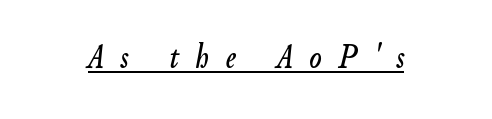
{"italic": "yes", "lean": "right", "slant_degrees": 9, "width": "condensed", "stroke_contrast": "low", "x_height": "small", "monospaced": "no", "underline": "yes", "letter_spacing": "wide", "letter_spacing_em": 0.46, "glyph_px": 36}
